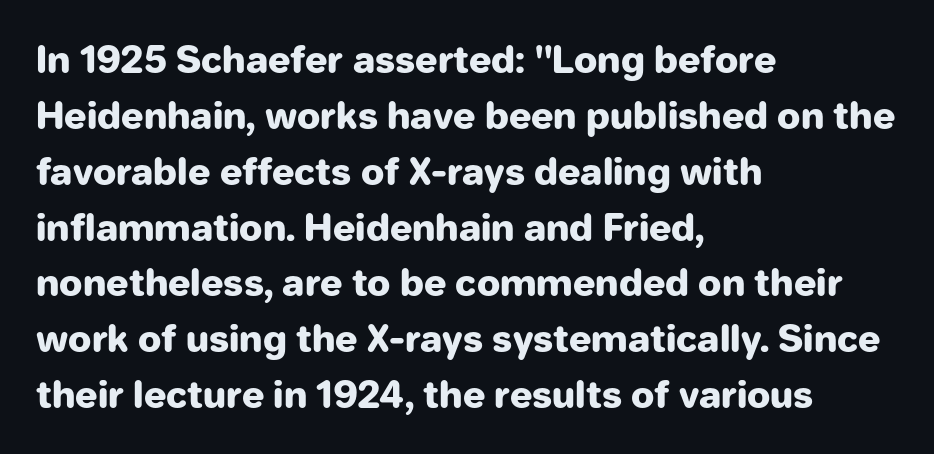
The image shows 37 px heavy sans-serif type, upright; set left-aligned, normal line spacing (1.51x), normal letter spacing, not underlined; low stroke contrast and a medium x-height.
